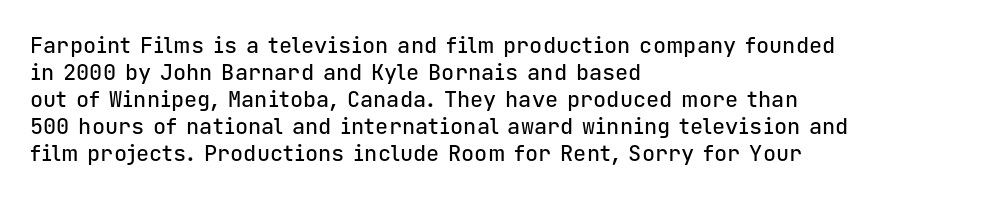
The horizontal fit of the characters is conventional and even. The typesetter chose a ragged-right arrangement here. Upright lettering throughout. The specimen omits any rule beneath the text block's lines.
